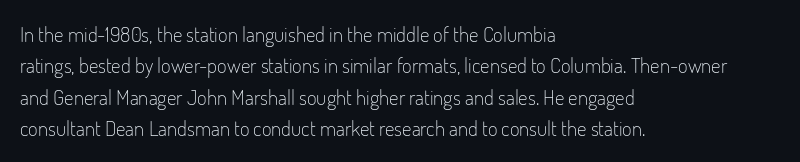
Each row of text sits above clean, open space. Italic? Not at all — the glyphs are vertical. Typeset ragged right — the left edge is the straight one. Each word holds together tightly as a unit, with standard inter-letter gaps. Interline gaps are of average width in this sample.
